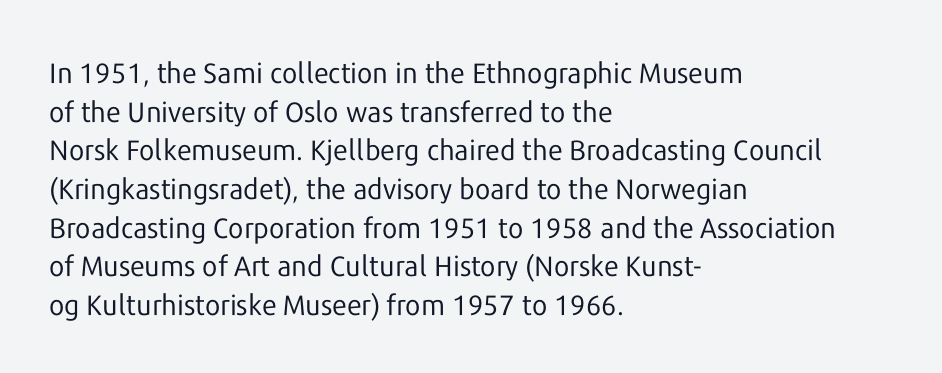
{"serif": "no", "italic": "no", "bold": "no", "weight": "regular", "width": "normal", "stroke_contrast": "low", "x_height": "medium", "monospaced": "no", "underline": "no", "align": "left", "line_spacing": "normal", "line_spacing_ratio": 1.38, "letter_spacing": "normal", "letter_spacing_em": 0.0, "glyph_px": 28}
